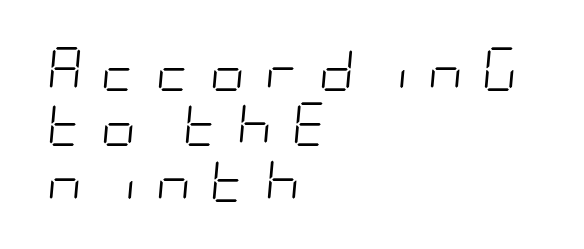
Q: Is the text bold? A: No.
Q: Is the text italic (slanted)? A: Yes, it leans right by about 5 degrees.
Q: Is the text underlined? A: No.
Q: How is the paragraph aligned? A: Left-aligned.
Q: Is the spacing between letters normal or unusually wide? A: Unusually wide.
Q: Is the spacing between lines tight, normal or loose? A: Normal.
Q: Width (condensed, normal, or wide)? A: Condensed.
Q: Stroke contrast? A: Low.
Q: x-height? A: Large.
